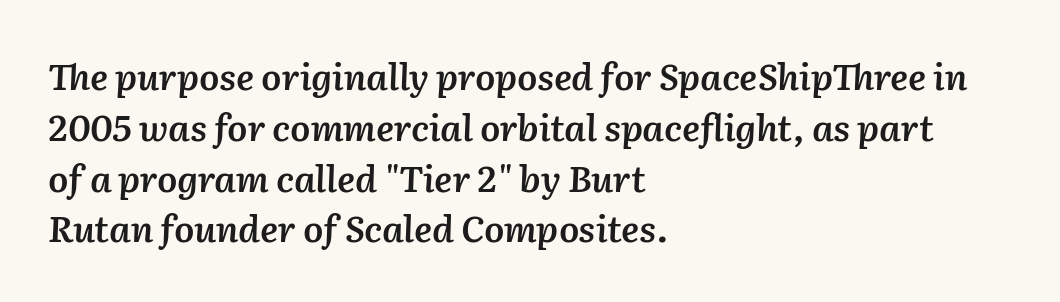
The image shows 36 px semibold type, italic (leaning right); set left-aligned, normal line spacing (1.41x), normal letter spacing, not underlined; medium stroke contrast and a medium x-height.
